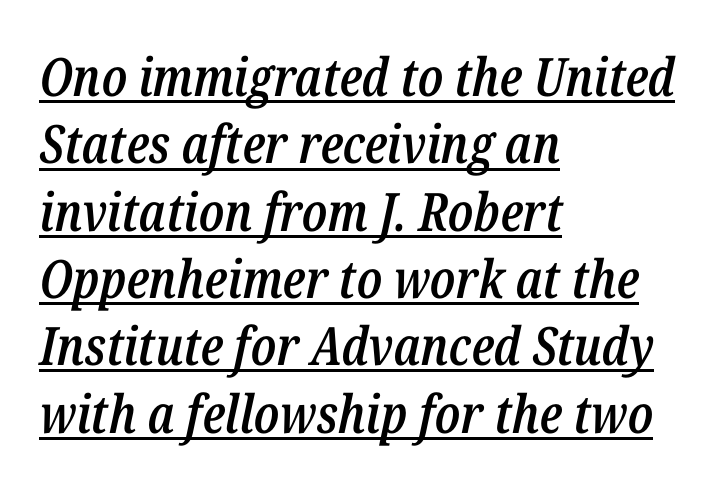
The image shows 53 px semibold, condensed type, italic (leaning right); set left-aligned, normal line spacing (1.27x), normal letter spacing, underlined; low stroke contrast and a medium x-height.
